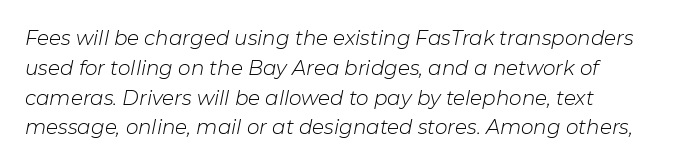
{"italic": "yes", "lean": "right", "slant_degrees": 11, "bold": "no", "underline": "no", "align": "left", "line_spacing": "normal", "line_spacing_ratio": 1.49, "letter_spacing": "normal", "letter_spacing_em": 0.0, "glyph_px": 20}
